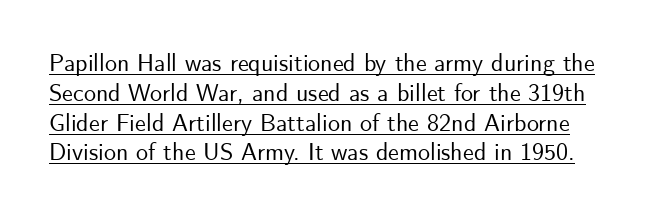
{"italic": "no", "underline": "yes", "line_spacing_ratio": 1.24, "letter_spacing": "normal", "letter_spacing_em": 0.0, "glyph_px": 24}
